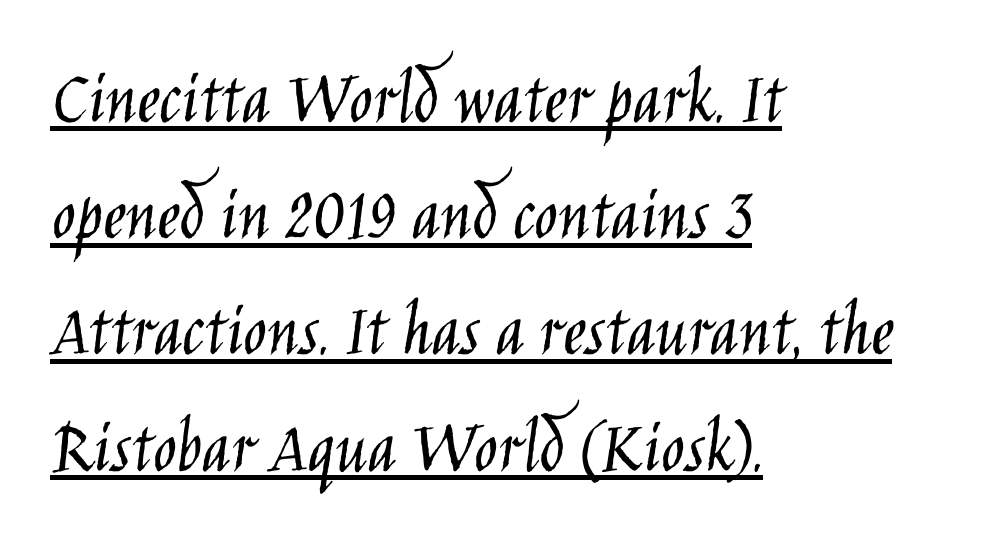
{"serif": "no", "bold": "no", "weight": "light", "width": "condensed", "stroke_contrast": "low", "x_height": "large", "monospaced": "no", "underline": "yes", "align": "left", "line_spacing": "normal", "line_spacing_ratio": 1.49, "letter_spacing": "normal", "letter_spacing_em": 0.0, "glyph_px": 78}
